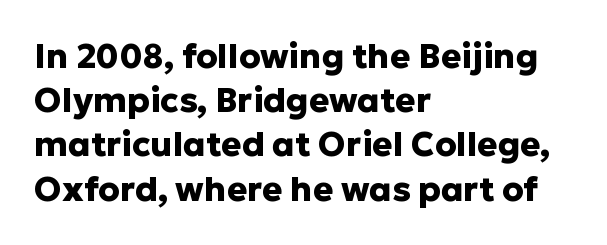
Q: Is the text bold? A: Yes.
Q: Is the text italic (slanted)? A: No, it is upright.
Q: Is the typeface a serif or a sans-serif typeface? A: Sans-serif.
Q: Is the text underlined? A: No.
Q: How is the paragraph aligned? A: Left-aligned.
Q: Is the spacing between letters normal or unusually wide? A: Normal.
Q: Is the spacing between lines tight, normal or loose? A: Normal.
Q: Width (condensed, normal, or wide)? A: Normal.
Q: Stroke contrast? A: Low.
Q: x-height? A: Medium.
Q: Monospaced? A: No.
